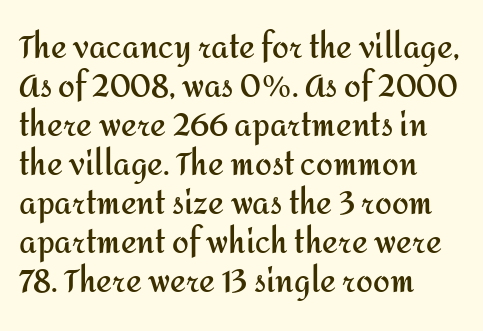
Q: Is the text bold? A: Yes.
Q: Is the text italic (slanted)? A: No, it is upright.
Q: Is the typeface a serif or a sans-serif typeface? A: Sans-serif.
Q: Is the text underlined? A: No.
Q: How is the paragraph aligned? A: Left-aligned.
Q: Is the spacing between letters normal or unusually wide? A: Normal.
Q: Is the spacing between lines tight, normal or loose? A: Normal.
Q: Width (condensed, normal, or wide)? A: Normal.
Q: Stroke contrast? A: Medium.
Q: x-height? A: Medium.
Q: Monospaced? A: No.
